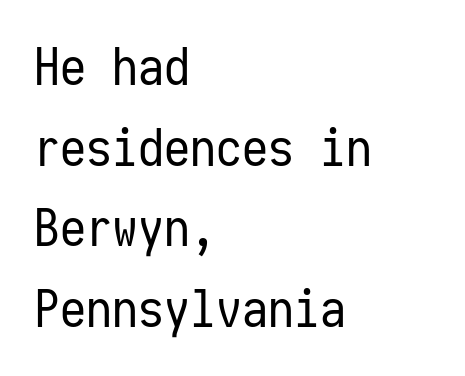
The image shows 52 px regular-weight, condensed sans-serif type, upright, monospaced; set left-aligned, normal line spacing (1.55x), normal letter spacing, not underlined; low stroke contrast and a medium x-height.
